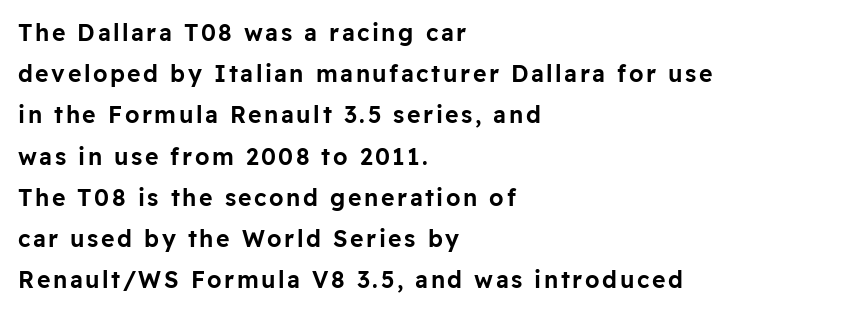
The text block is weighted toward the left margin, trailing off unevenly rightward. Nope, not italic — everything's standing straight. Beneath every word, the page is bare.
